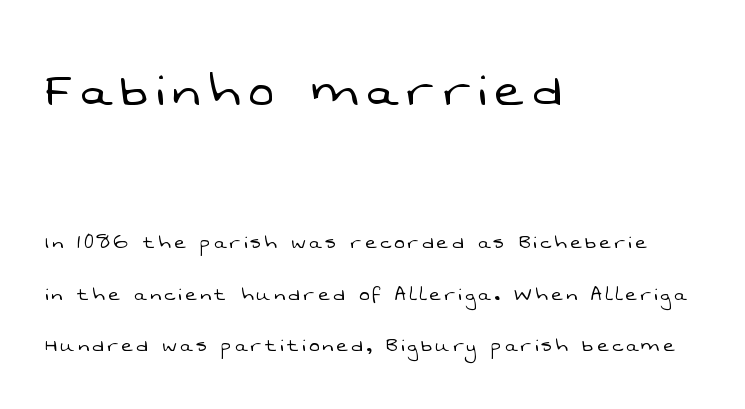
{"serif": "no", "bold": "no", "weight": "light", "width": "normal", "stroke_contrast": "low", "x_height": "medium", "monospaced": "no", "underline": "no", "align": "left", "line_spacing": "loose", "line_spacing_ratio": 2.14, "larger_block": "first", "size_ratio": 2.54, "glyph_px": 61}
